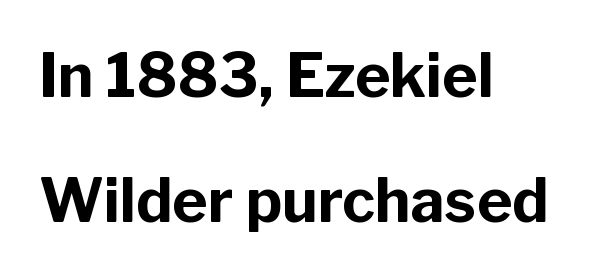
The image shows 60 px bold sans-serif type, upright; set left-aligned, loose line spacing (2.09x), normal letter spacing, not underlined; low stroke contrast and a medium x-height.
